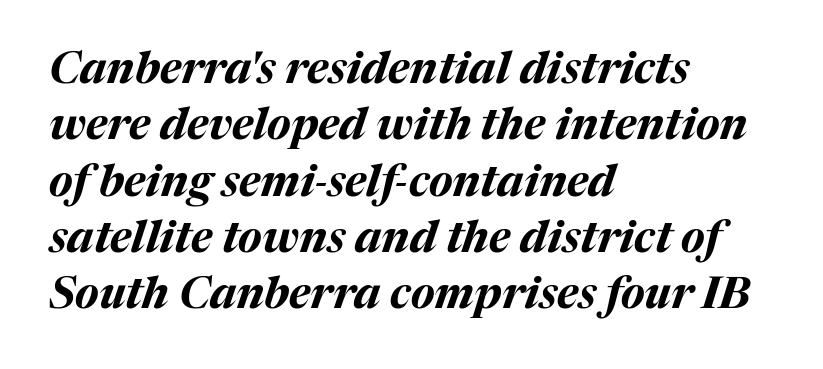
The image shows 44 px bold type, italic (leaning right); set left-aligned, normal line spacing (1.28x), normal letter spacing, not underlined; medium stroke contrast and a medium x-height.
